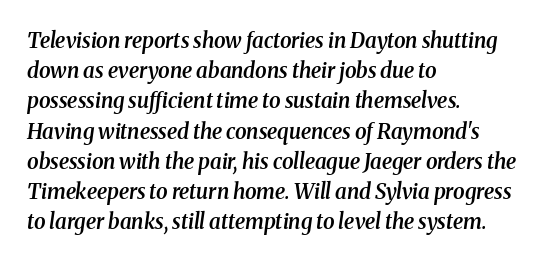
Descenders hang freely into open space. In CSS terms this would be text-align: left. Observe the lean: these are italic letterforms. A typesetter would call this zero additional tracking. Leading: standard.
